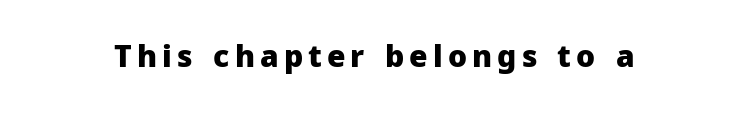
The image shows 30 px heavy sans-serif type, upright; set not underlined; low stroke contrast and a medium x-height.
